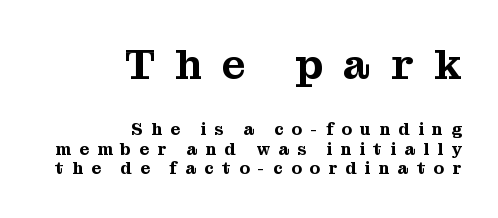
The image shows 42 px serif type, upright; set right-aligned, tight line spacing (1.14x), unusually wide letter spacing (+0.48 em), not underlined; the first (top) block is 2.47x larger; medium stroke contrast and a medium x-height.
